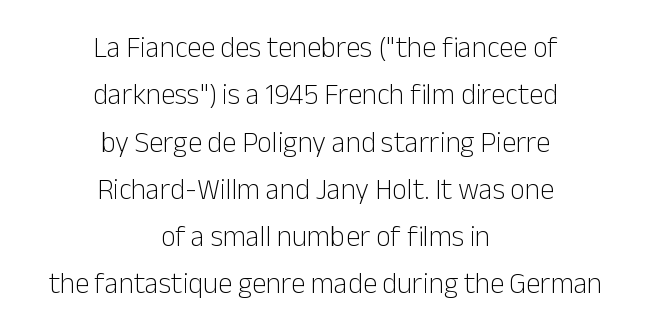
The image shows 29 px light sans-serif type, upright; set centered, normal line spacing (1.63x), normal letter spacing, not underlined; low stroke contrast and a medium x-height.
